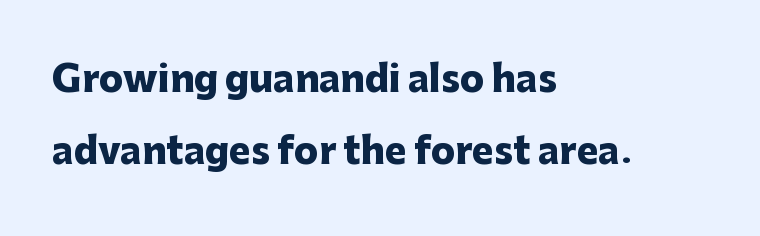
The type sits square on the baseline with zero lean. The designer dialed line spacing up above the default. No feet cap the strokes, marking this as sans-serif type. You'd pick this weight for a headline — it's a proper bold.
